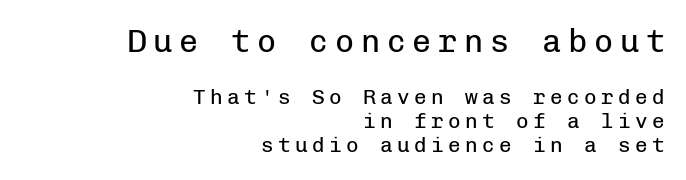
The image shows 32 px regular-weight sans-serif type, upright, monospaced; set right-aligned, line spacing 1.16x, unusually wide letter spacing (+0.21 em), not underlined; the first (top) block is 1.52x larger; low stroke contrast and a medium x-height.
